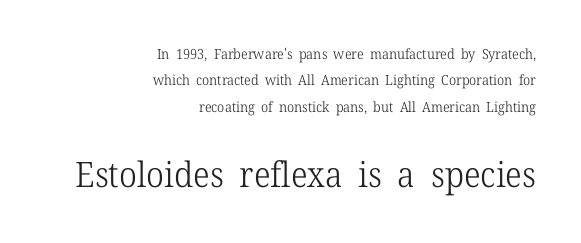
{"serif": "yes", "italic": "no", "bold": "no", "weight": "light", "width": "normal", "stroke_contrast": "low", "x_height": "medium", "monospaced": "no", "underline": "no", "align": "right", "line_spacing_ratio": 1.88, "letter_spacing": "normal", "letter_spacing_em": 0.0, "larger_block": "second", "size_ratio": 2.5, "glyph_px": 35}
